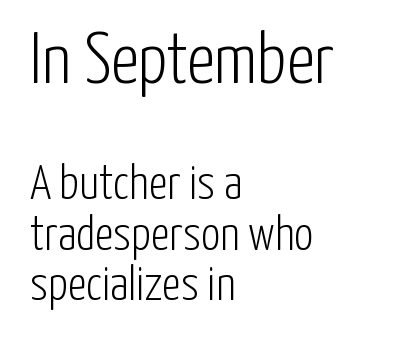
The image shows 72 px light, condensed sans-serif type, upright; set left-aligned, tight line spacing (1.05x), normal letter spacing, not underlined; the first (top) block is 1.5x larger; low stroke contrast and a medium x-height.
